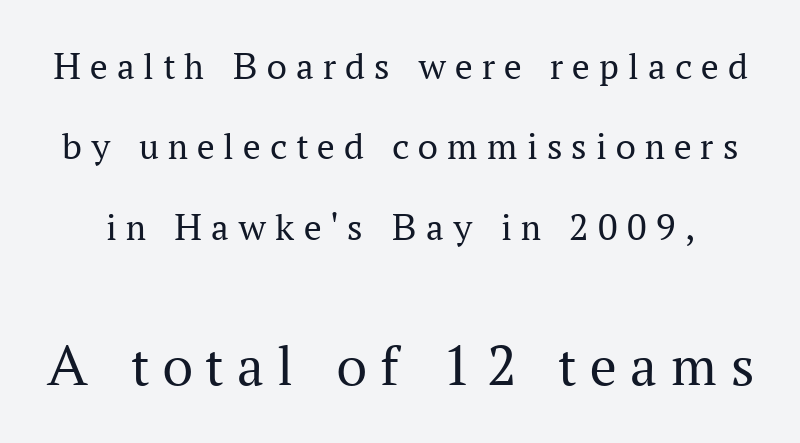
Q: Is the text bold? A: No.
Q: Is the text italic (slanted)? A: No, it is upright.
Q: Is the typeface a serif or a sans-serif typeface? A: Serif.
Q: Is the text underlined? A: No.
Q: Is the spacing between letters normal or unusually wide? A: Unusually wide.
Q: Is the spacing between lines tight, normal or loose? A: Loose.
Q: Which block of text is set in a larger size, the first (top) or the second (bottom)? A: The second (bottom) one.
Q: Width (condensed, normal, or wide)? A: Normal.
Q: Stroke contrast? A: Medium.
Q: x-height? A: Medium.
Q: Monospaced? A: No.
